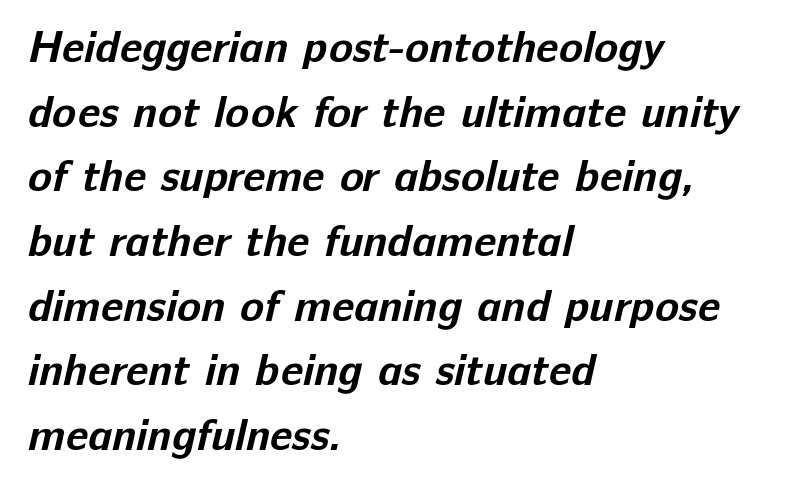
{"serif": "no", "bold": "yes", "weight": "bold", "width": "normal", "stroke_contrast": "low", "x_height": "medium", "monospaced": "no", "underline": "no", "align": "left", "line_spacing": "normal", "line_spacing_ratio": 1.47, "letter_spacing": "normal", "letter_spacing_em": 0.0, "glyph_px": 44}
